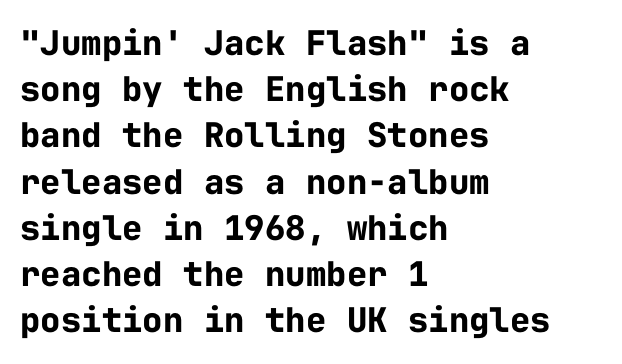
Think of a typewriter: that constant character pitch is what you see here. The specimen reads as upright at a glance. Standard letterfit; no display-style spreading of the glyphs. Are there feet on the stems? There aren't — it's a sans. The zone under the glyphs is completely vacant. In terms of weight, the rendering is a true, heavy bold.
